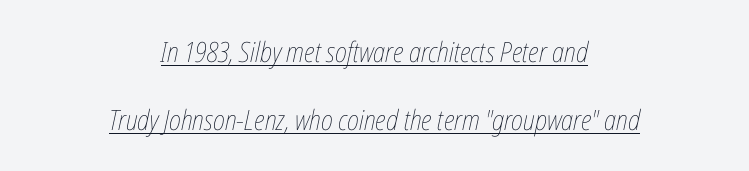
Do the characters align in a grid? No, the font is proportional. The designer dialed line spacing up above the default. The whitespace from short lines is split evenly between both sides. The weight would be labelled regular, book, light, or lighter still.
